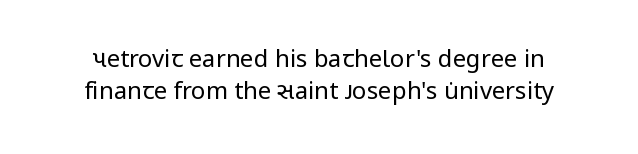
Q: Is the text bold? A: No.
Q: Is the text italic (slanted)? A: No, it is upright.
Q: Is the text underlined? A: No.
Q: Is the spacing between letters normal or unusually wide? A: Normal.
Q: Is the spacing between lines tight, normal or loose? A: Normal.
